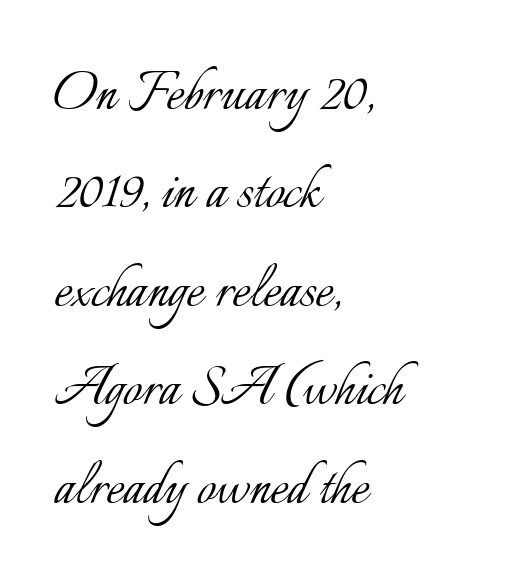
These lines are set flush left with a ragged right edge. A typesetter would call this leading conventional body-copy spacing. Each row of text sits above clean, open space. Each word holds together tightly as a unit, with standard inter-letter gaps. Each letter keeps its own natural width here, so spacing adapts to shape.
